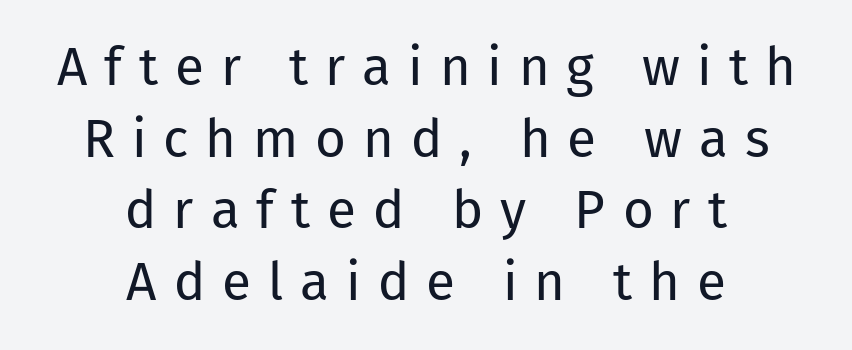
The image shows 53 px regular-weight sans-serif type, upright; set centered, normal line spacing (1.35x), unusually wide letter spacing (+0.32 em), not underlined; low stroke contrast and a medium x-height.
